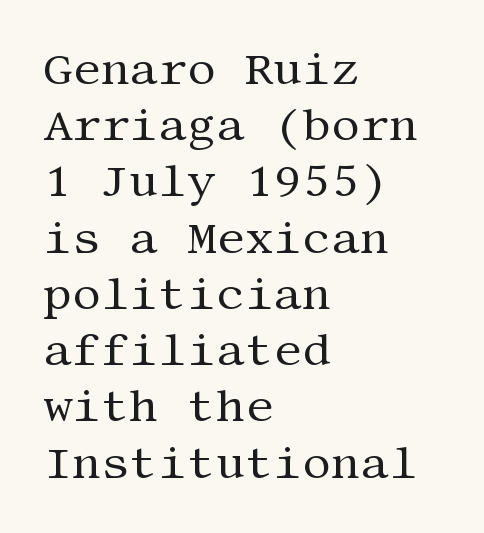
Q: Is the text bold? A: No.
Q: Is the text italic (slanted)? A: No, it is upright.
Q: Is the typeface a serif or a sans-serif typeface? A: Serif.
Q: Is the text underlined? A: No.
Q: How is the paragraph aligned? A: Left-aligned.
Q: Is the spacing between letters normal or unusually wide? A: Normal.
Q: Is the spacing between lines tight, normal or loose? A: Normal.
Q: Width (condensed, normal, or wide)? A: Normal.
Q: Stroke contrast? A: Medium.
Q: x-height? A: Large.
